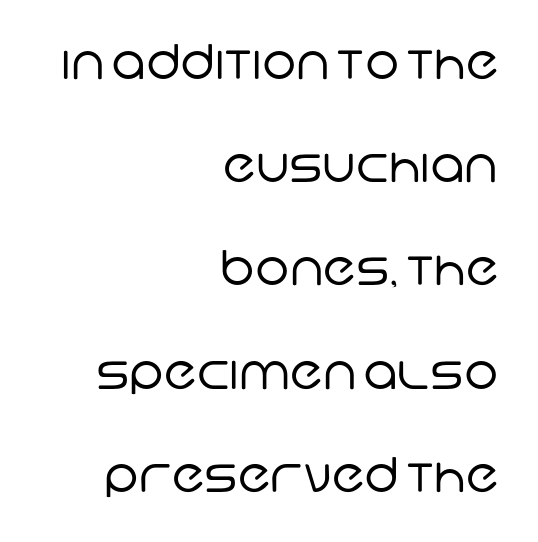
Q: Is the text bold? A: No.
Q: Is the typeface a serif or a sans-serif typeface? A: Sans-serif.
Q: Is the text underlined? A: No.
Q: How is the paragraph aligned? A: Right-aligned.
Q: Is the spacing between letters normal or unusually wide? A: Normal.
Q: Is the spacing between lines tight, normal or loose? A: Loose.
Q: Width (condensed, normal, or wide)? A: Normal.
Q: Stroke contrast? A: Low.
Q: x-height? A: Large.
Q: Monospaced? A: No.
